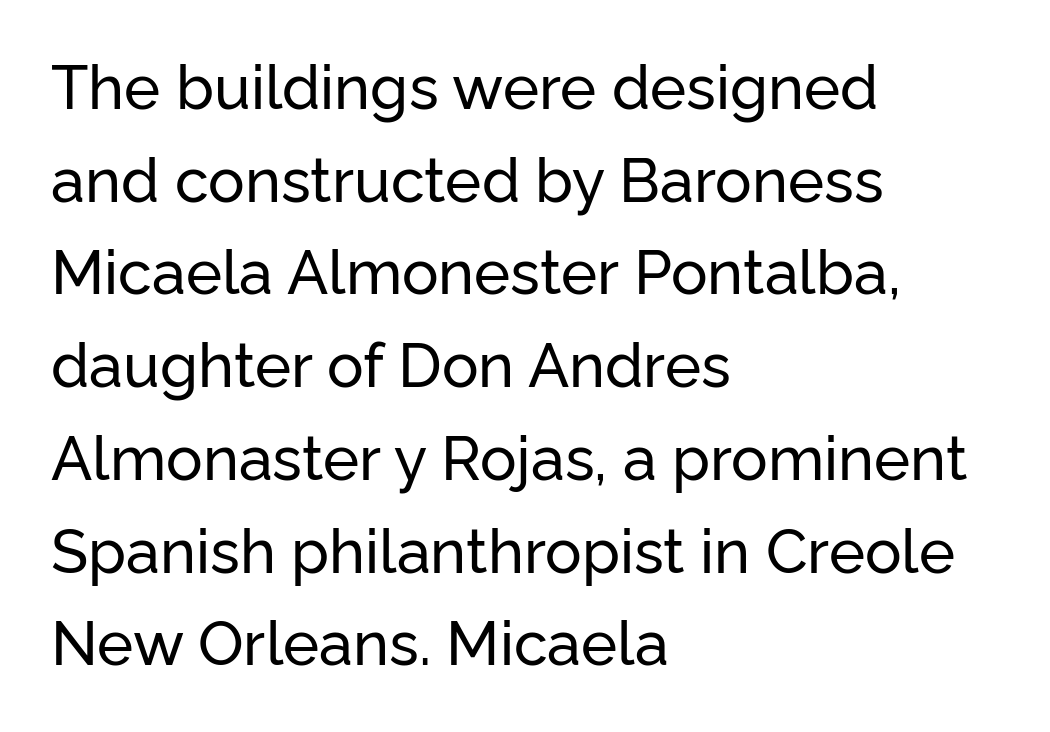
Q: Is the text italic (slanted)? A: No, it is upright.
Q: Is the typeface a serif or a sans-serif typeface? A: Sans-serif.
Q: Is the text underlined? A: No.
Q: How is the paragraph aligned? A: Left-aligned.
Q: Is the spacing between letters normal or unusually wide? A: Normal.
Q: Is the spacing between lines tight, normal or loose? A: Normal.
Q: Width (condensed, normal, or wide)? A: Normal.
Q: Stroke contrast? A: Low.
Q: x-height? A: Medium.
Q: Monospaced? A: No.
